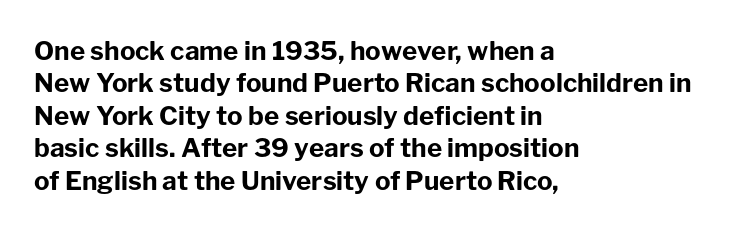
The image shows 26 px bold type, upright; set left-aligned, normal line spacing (1.25x), normal letter spacing, not underlined.
